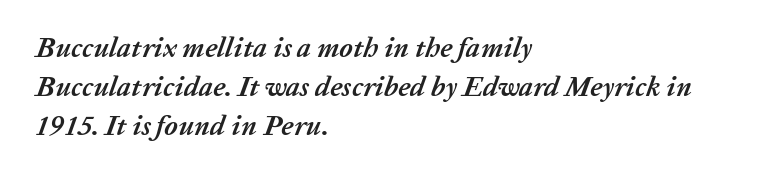
It's the slanting kind of type. You'd pick this weight for a headline — it's a proper bold. The words here are not underlined. Leading matches the norm, producing a regular column. Teacher's note: observe the even left margin — that is flush-left alignment. In terms of letterspacing, this is plain default setting.
